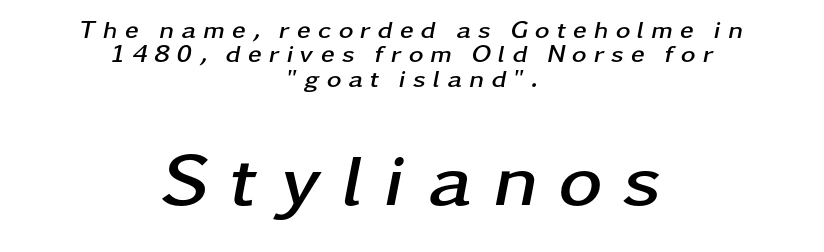
{"italic": "yes", "lean": "right", "slant_degrees": 11, "bold": "yes", "weight": "semibold", "width": "wide", "stroke_contrast": "low", "x_height": "medium", "monospaced": "no", "underline": "no", "align": "center", "line_spacing": "tight", "line_spacing_ratio": 0.98, "letter_spacing": "wide", "letter_spacing_em": 0.28, "larger_block": "second", "size_ratio": 3.0, "glyph_px": 75}
